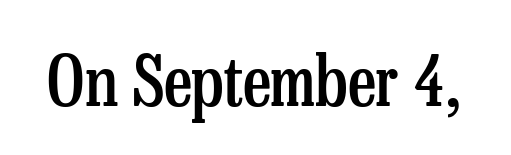
Q: Is the text bold? A: Semi-bold.
Q: Is the text italic (slanted)? A: No, it is upright.
Q: Is the typeface a serif or a sans-serif typeface? A: Serif.
Q: Is the text underlined? A: No.
Q: Is the spacing between letters normal or unusually wide? A: Normal.
Q: Width (condensed, normal, or wide)? A: Condensed.
Q: Stroke contrast? A: Low.
Q: x-height? A: Medium.
Q: Monospaced? A: No.
